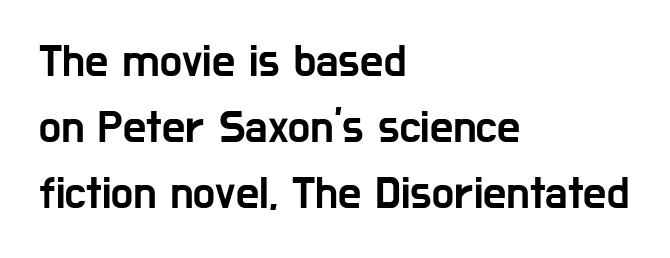
Nope, no serifs anywhere on these letters. Honestly, there is no underline to notice here at all. Spacing between characters is what you'd get straight out of the box. Line starts are locked; line ends wander. These lines are rendered in a variable-pitch font. The lettering holds an erect, upright posture throughout.
